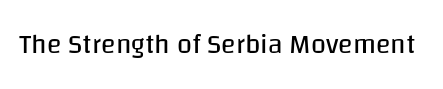
{"italic": "no", "bold": "no", "underline": "no", "letter_spacing": "normal", "letter_spacing_em": 0.0, "glyph_px": 27}
